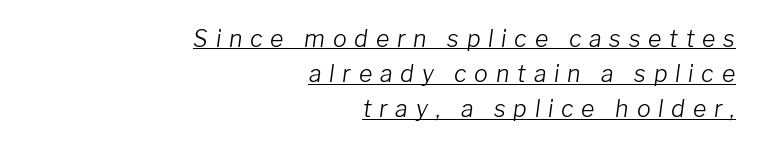
The image shows 23 px text type, italic (leaning right); set right-aligned, normal line spacing (1.53x), unusually wide letter spacing (+0.34 em), underlined.
